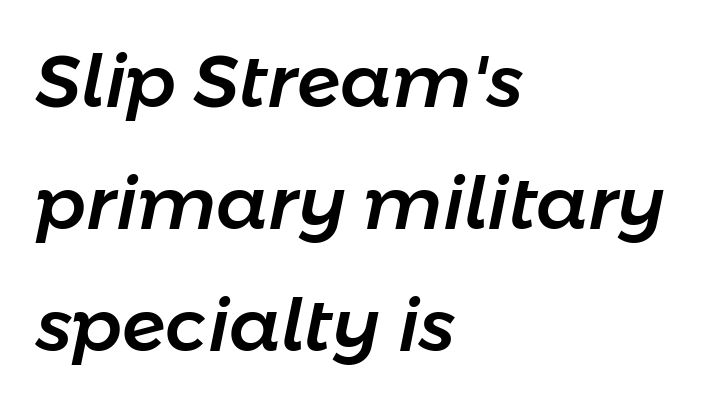
Q: Is the text italic (slanted)? A: Yes, it leans right by about 11 degrees.
Q: Is the text underlined? A: No.
Q: How is the paragraph aligned? A: Left-aligned.
Q: Is the spacing between letters normal or unusually wide? A: Normal.
Q: Is the spacing between lines tight, normal or loose? A: Normal.
Q: Width (condensed, normal, or wide)? A: Normal.
Q: Stroke contrast? A: Low.
Q: x-height? A: Medium.
Q: Monospaced? A: No.
